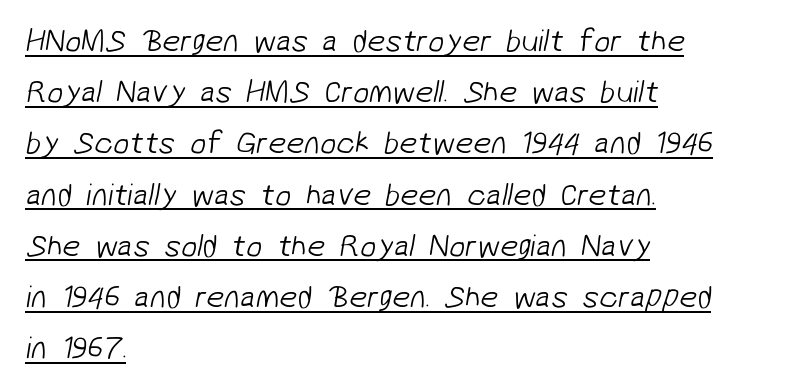
Looks like regular typesetting: each glyph gets only the width it needs. Check where the strokes stop: nothing finishes them off — pure sans. The setting favours the left margin, as ordinary paragraphs usually do. This sample uses plain, unmodified letter spacing.
